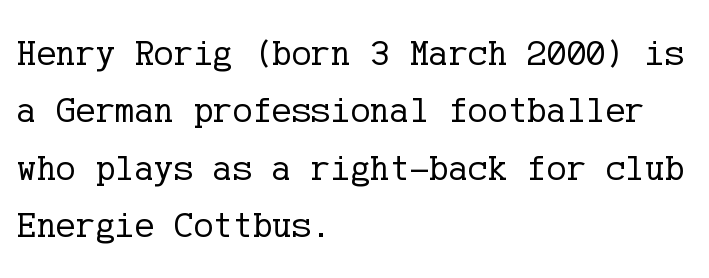
Q: Is the text bold? A: No.
Q: Is the text italic (slanted)? A: No, it is upright.
Q: Is the typeface a serif or a sans-serif typeface? A: Serif.
Q: Is the text underlined? A: No.
Q: How is the paragraph aligned? A: Left-aligned.
Q: Is the spacing between letters normal or unusually wide? A: Normal.
Q: Is the spacing between lines tight, normal or loose? A: Normal.
Q: Width (condensed, normal, or wide)? A: Normal.
Q: Stroke contrast? A: Low.
Q: x-height? A: Medium.
